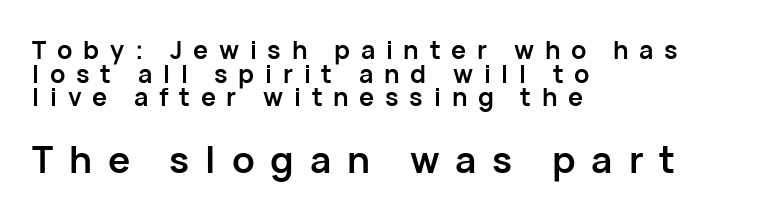
{"serif": "no", "italic": "no", "bold": "yes", "weight": "semibold", "width": "normal", "stroke_contrast": "low", "x_height": "medium", "monospaced": "no", "underline": "no", "align": "left", "line_spacing": "tight", "line_spacing_ratio": 0.95, "letter_spacing": "wide", "letter_spacing_em": 0.43, "larger_block": "second", "size_ratio": 1.48, "glyph_px": 37}
